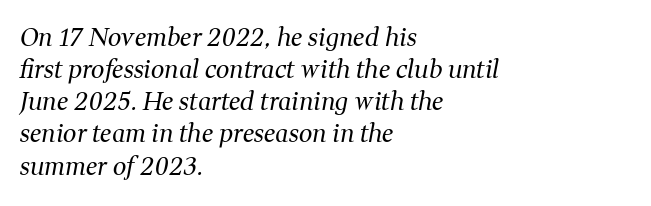
{"italic": "yes", "lean": "right", "slant_degrees": 11, "bold": "no", "underline": "no", "align": "left", "line_spacing": "normal", "line_spacing_ratio": 1.34, "letter_spacing": "normal", "letter_spacing_em": 0.0, "glyph_px": 24}
